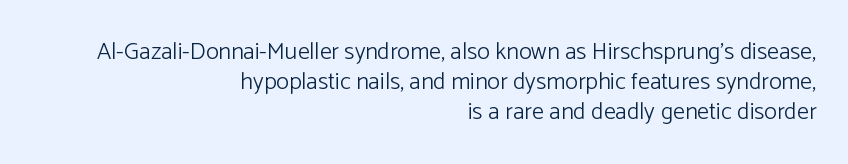
{"italic": "no", "bold": "no", "underline": "no", "align": "right", "line_spacing": "normal", "line_spacing_ratio": 1.25, "letter_spacing": "normal", "letter_spacing_em": 0.0, "glyph_px": 24}
